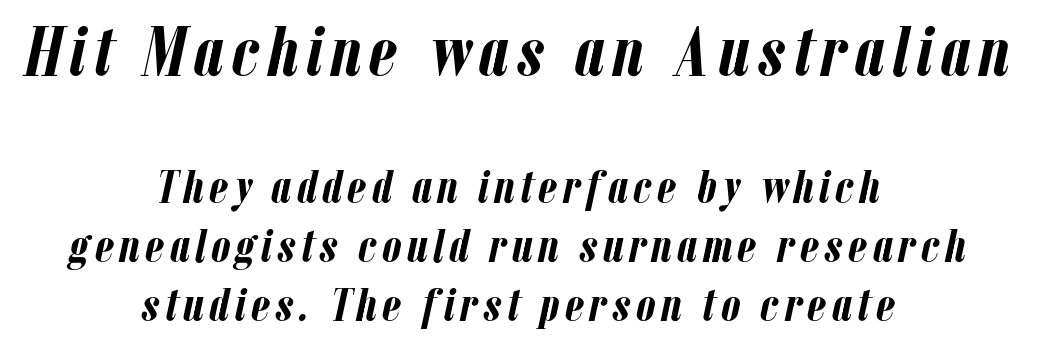
{"italic": "yes", "lean": "right", "slant_degrees": 12, "bold": "yes", "weight": "semibold", "width": "condensed", "stroke_contrast": "low", "x_height": "medium", "monospaced": "no", "underline": "no", "align": "center", "line_spacing_ratio": 1.22, "larger_block": "first", "size_ratio": 1.5, "glyph_px": 72}
